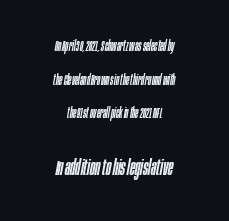
This sample trades compactness for vertical openness between lines. This rendering leaves character spacing at its baseline value. The area under the type is left untouched. Italic: yes, the glyphs are oblique. The second block has been scaled up relative to the first.
